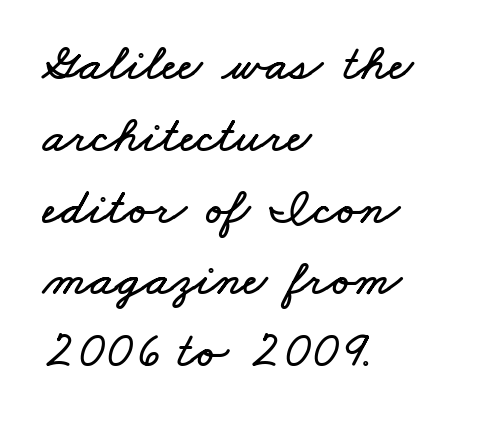
{"width": "wide", "stroke_contrast": "low", "x_height": "small", "monospaced": "no", "underline": "no", "align": "left", "line_spacing": "normal", "line_spacing_ratio": 1.38, "letter_spacing": "normal", "letter_spacing_em": 0.0, "glyph_px": 52}
